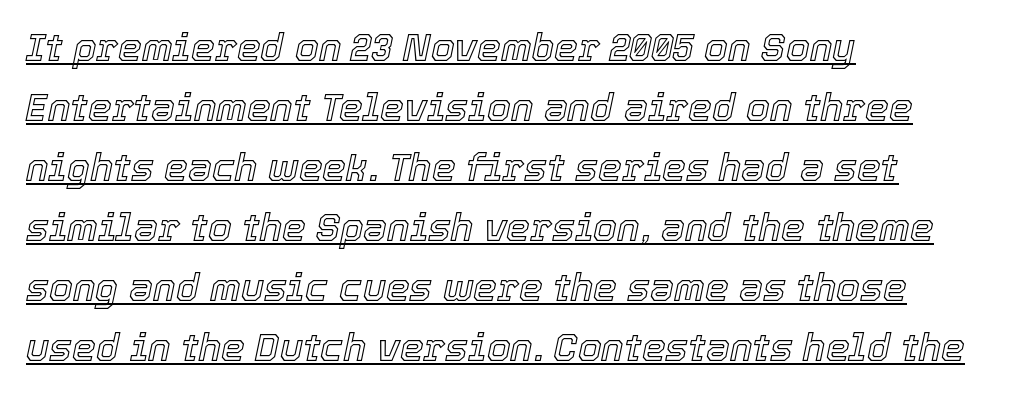
Regarding leading, the lines here are spaced in the standard way. Descenders here cross a horizontal rule under the line. Spacing verdict: proportional, widths tailored to each character. Does extra space separate the letters? No, they use regular spacing. The specimen reads as italic at a glance. Horizontal alignment here is leftward, the default for most running prose.
